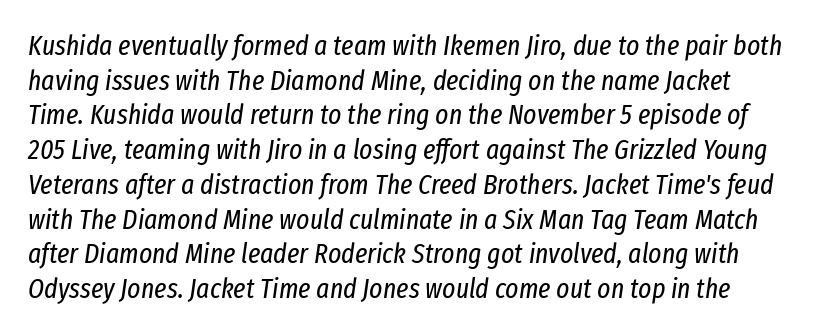
The image shows 28 px regular-weight, condensed type, italic (leaning right); set line spacing 1.24x, normal letter spacing, not underlined; low stroke contrast and a medium x-height.
